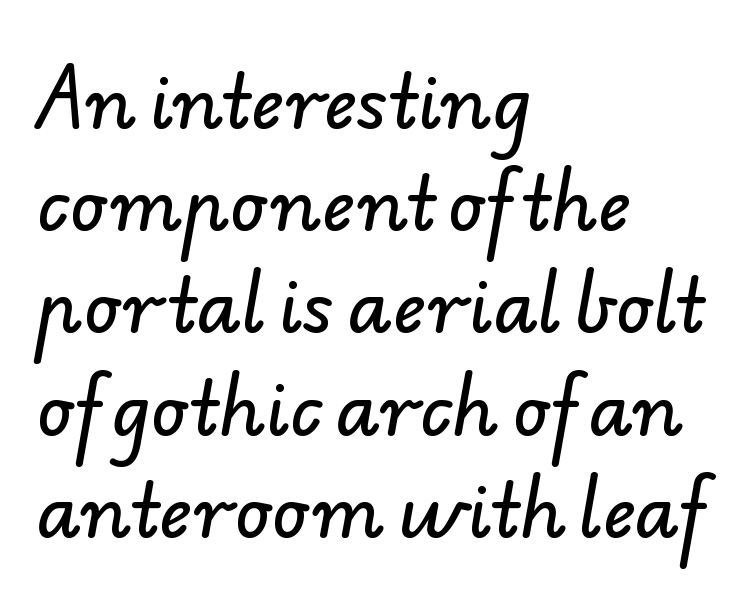
{"serif": "no", "width": "normal", "stroke_contrast": "low", "x_height": "small", "monospaced": "no", "underline": "no", "align": "left", "line_spacing": "normal", "line_spacing_ratio": 1.42, "letter_spacing": "normal", "letter_spacing_em": 0.0, "glyph_px": 72}
